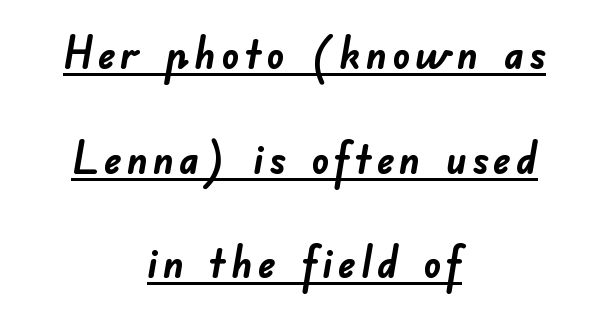
{"serif": "no", "bold": "yes", "weight": "semibold", "width": "normal", "stroke_contrast": "low", "x_height": "small", "monospaced": "no", "underline": "yes", "align": "center", "line_spacing": "loose", "line_spacing_ratio": 2.38, "glyph_px": 44}
